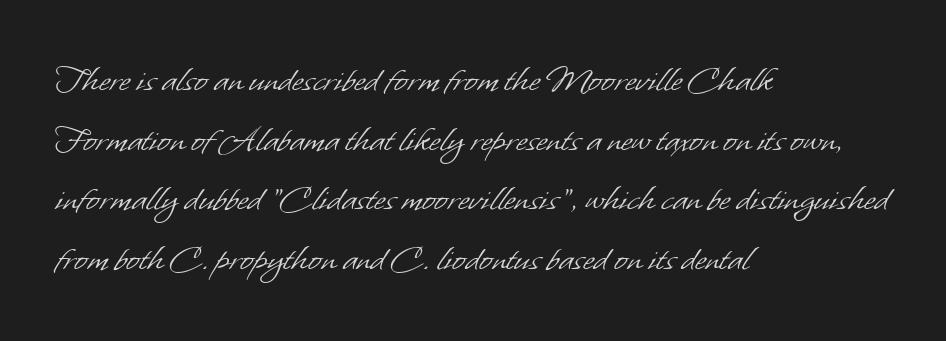
The image shows 39 px light sans-serif type; set left-aligned, normal line spacing (1.53x), normal letter spacing, not underlined; low stroke contrast and a small x-height.
